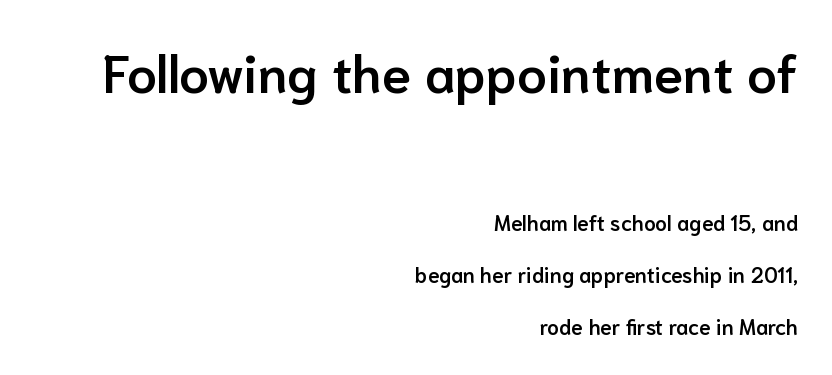
Caption: upper text group enlarged, lower text group reduced. Just letters on the line, the space beneath them empty. Does the lettering tilt? It doesn't — this is upright. The rendering uses natural spacing where letterforms have individual widths. I'd call this a sans setting — the letters go barefoot. The space between consecutive lines is lavish.
